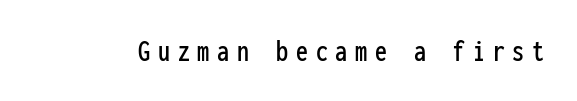
The image shows 32 px condensed sans-serif type, upright, monospaced; set unusually wide letter spacing (+0.24 em), not underlined; low stroke contrast and a medium x-height.
